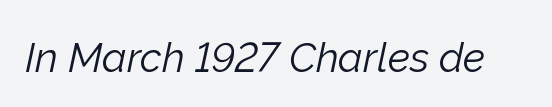
Stems and bowls with no extra thickness — not bold. The gap between lines stays unmarked. Quick note: italic. You could not count columns in this text — the font is proportionally spaced. This sample uses plain, unmodified letter spacing.
